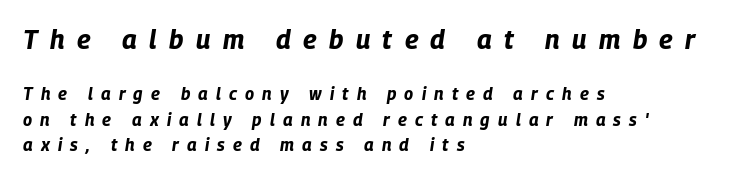
{"italic": "yes", "lean": "right", "slant_degrees": 9, "bold": "yes", "underline": "no", "align": "left", "line_spacing": "normal", "line_spacing_ratio": 1.51, "letter_spacing": "wide", "letter_spacing_em": 0.48, "larger_block": "first", "size_ratio": 1.53, "glyph_px": 26}
